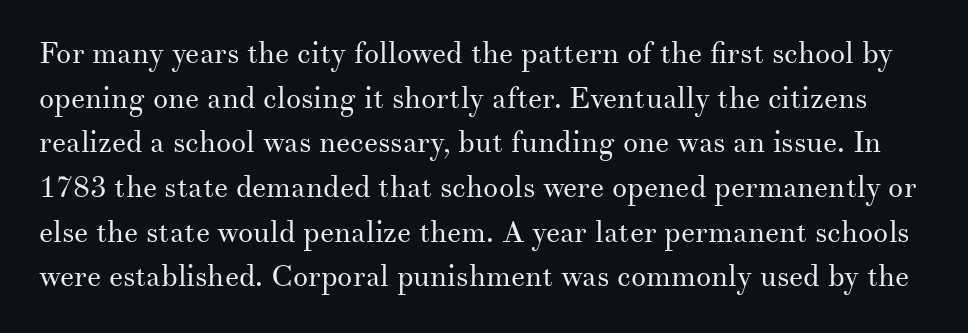
{"serif": "yes", "italic": "no", "bold": "no", "weight": "regular", "width": "normal", "stroke_contrast": "medium", "x_height": "small", "monospaced": "no", "underline": "no", "line_spacing": "normal", "line_spacing_ratio": 1.49, "letter_spacing": "normal", "letter_spacing_em": 0.0, "glyph_px": 30}
